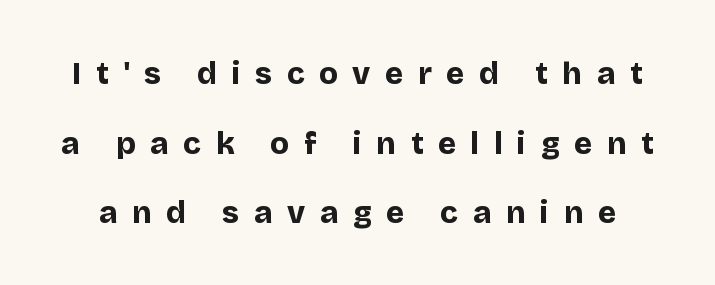
Nothing sits at the stroke ends, so this counts as sans-serif. Ordinary non-slanted type is in use. Letters rest on an invisible, unmarked baseline. The block of text is sparse from top to bottom, with ample space between rows. The characters look thick and weighty, a clear bold. Honestly, the letter spacing is so wide it's the main thing you notice.
